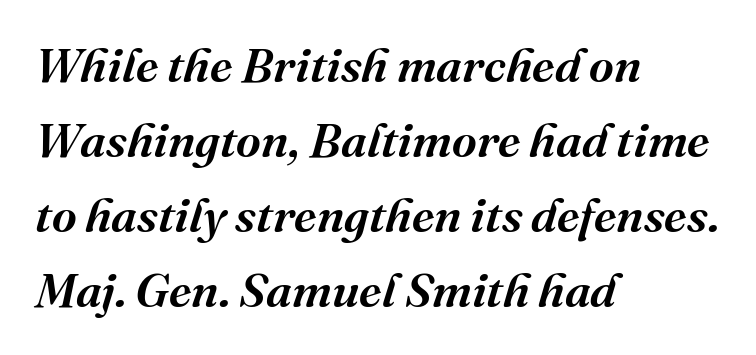
Q: Is the text bold? A: Semi-bold.
Q: Is the text italic (slanted)? A: Yes, it leans right by about 16 degrees.
Q: Is the typeface a serif or a sans-serif typeface? A: Serif.
Q: Is the text underlined? A: No.
Q: How is the paragraph aligned? A: Left-aligned.
Q: Is the spacing between letters normal or unusually wide? A: Normal.
Q: Is the spacing between lines tight, normal or loose? A: Normal.
Q: Width (condensed, normal, or wide)? A: Normal.
Q: Stroke contrast? A: Medium.
Q: x-height? A: Medium.
Q: Monospaced? A: No.
